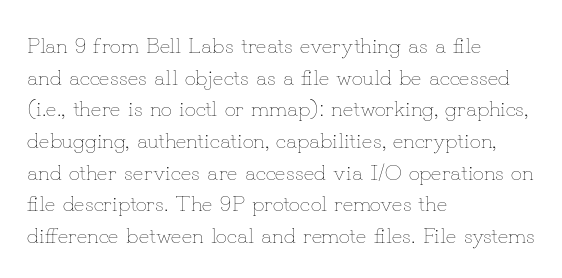
Q: Is the text bold? A: No.
Q: Is the text italic (slanted)? A: No, it is upright.
Q: Is the text underlined? A: No.
Q: How is the paragraph aligned? A: Left-aligned.
Q: Is the spacing between letters normal or unusually wide? A: Normal.
Q: Is the spacing between lines tight, normal or loose? A: Normal.
